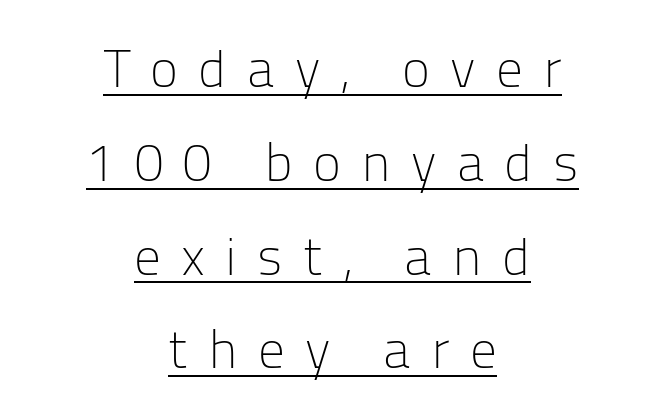
A typesetter would label this face a sans. Has an underline been added? It has. A centered setting, common on invitations and titles, is used for this passage. You can tell it's not italic because the verticals are truly vertical. The passage shown has open, widely tracked lettering throughout. The rendering uses natural spacing where letterforms have individual widths.
